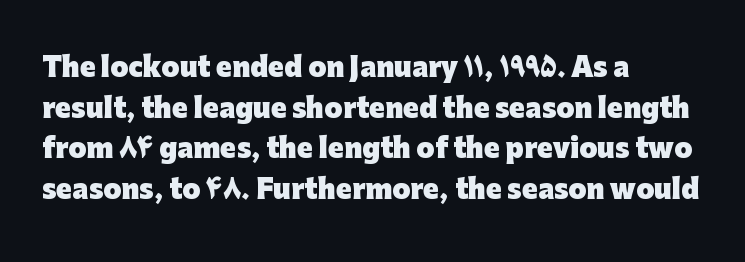
Students, note that the glyphs here touch the page at normal intervals. Lines of text with bare space underneath. Short and long lines alike share a common starting point at left. The font's upright variant was chosen for this text.
